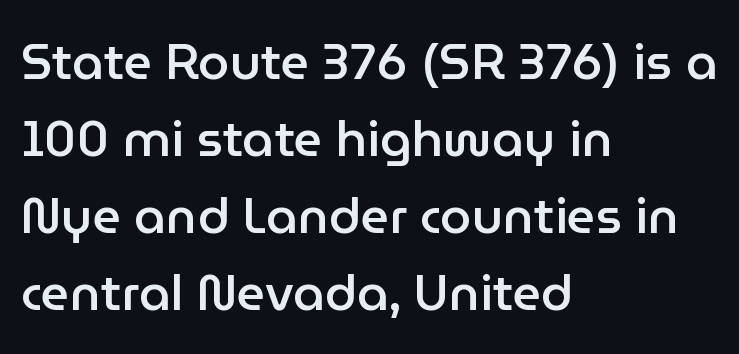
{"serif": "no", "italic": "no", "bold": "semi", "weight": "semibold", "width": "normal", "stroke_contrast": "low", "x_height": "medium", "monospaced": "no", "underline": "no", "align": "left", "line_spacing": "normal", "line_spacing_ratio": 1.54, "letter_spacing": "normal", "letter_spacing_em": 0.0, "glyph_px": 50}
